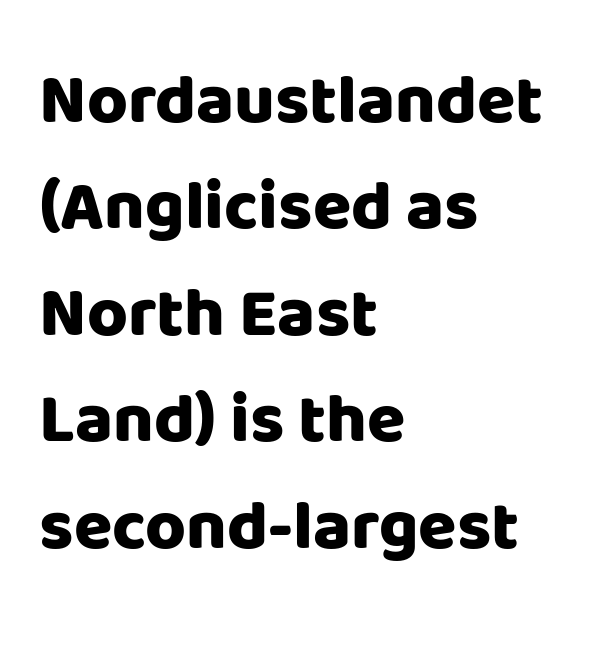
{"serif": "no", "italic": "no", "bold": "yes", "weight": "heavy", "width": "normal", "stroke_contrast": "low", "x_height": "large", "monospaced": "no", "underline": "no", "align": "left", "line_spacing": "normal", "line_spacing_ratio": 1.52, "letter_spacing": "normal", "letter_spacing_em": 0.0, "glyph_px": 70}
